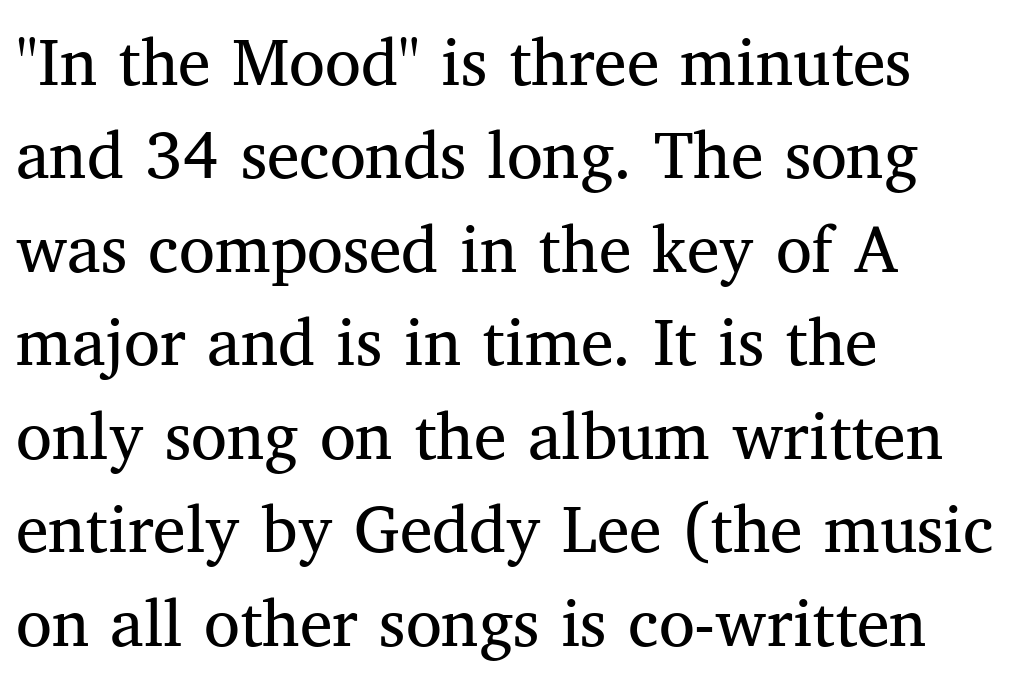
The passage shown is typed in a proportional face where columns would drift. Unlike a clean sans, this face finishes its strokes with serifs. When letters stand straight like this, we call the style roman or upright. Weight: in the light-to-regular range.
